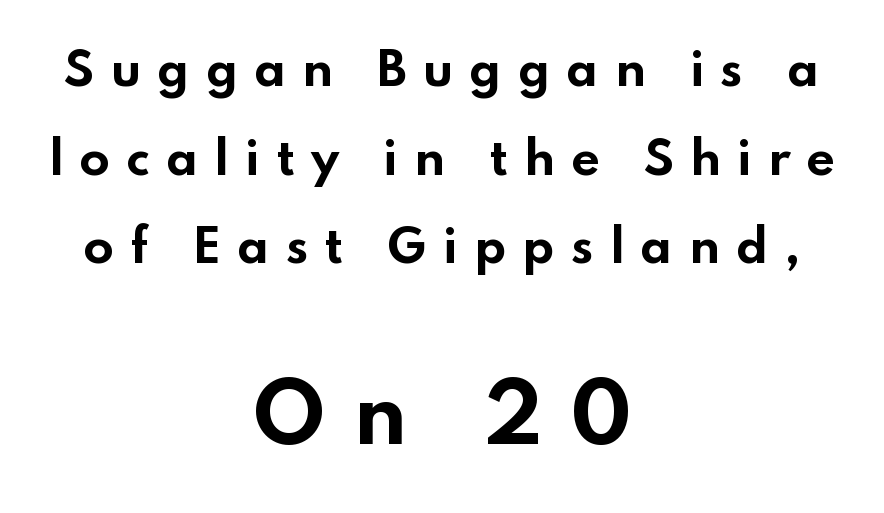
Q: Is the text bold? A: Yes.
Q: Is the text italic (slanted)? A: No, it is upright.
Q: Is the typeface a serif or a sans-serif typeface? A: Sans-serif.
Q: Is the text underlined? A: No.
Q: How is the paragraph aligned? A: Centered.
Q: Is the spacing between letters normal or unusually wide? A: Unusually wide.
Q: Is the spacing between lines tight, normal or loose? A: Loose.
Q: Which block of text is set in a larger size, the first (top) or the second (bottom)? A: The second (bottom) one.
Q: Width (condensed, normal, or wide)? A: Wide.
Q: Stroke contrast? A: Low.
Q: x-height? A: Small.
Q: Monospaced? A: No.
